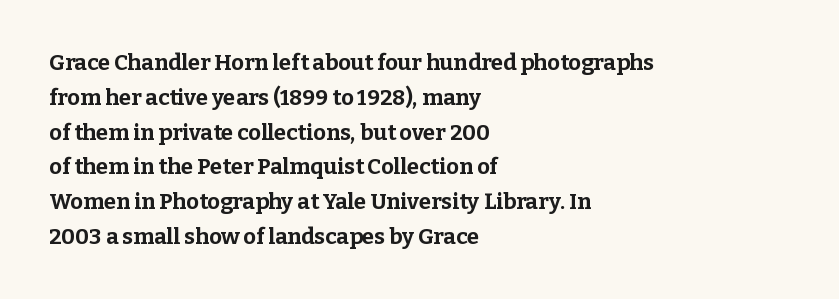
Q: Is the text bold? A: Yes.
Q: Is the text italic (slanted)? A: No, it is upright.
Q: Is the text underlined? A: No.
Q: How is the paragraph aligned? A: Left-aligned.
Q: Is the spacing between letters normal or unusually wide? A: Normal.
Q: Is the spacing between lines tight, normal or loose? A: Normal.
